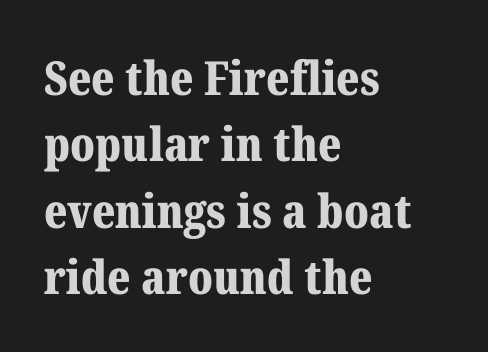
This is roman type, the default non-slanted kind. The rendering anchors every line to the left-hand side. Observe the ordinary spacing: letters are neighbours, not strangers. Heavy-handed strokes throughout: this text is bold. A typesetter would call this proportional, since set widths differ per character.
